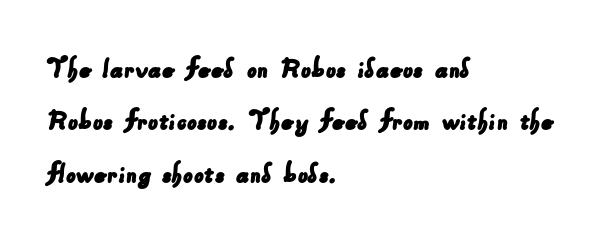
Nobody drew a line under any word here. In terms of letterform style, serifs are entirely absent. The paragraph shown leans on its left margin. You could not count columns in this text — the font is proportionally spaced. Tracking here is standard; glyphs follow each other at the usual distance. Successive baselines arrive at the customary interval.
